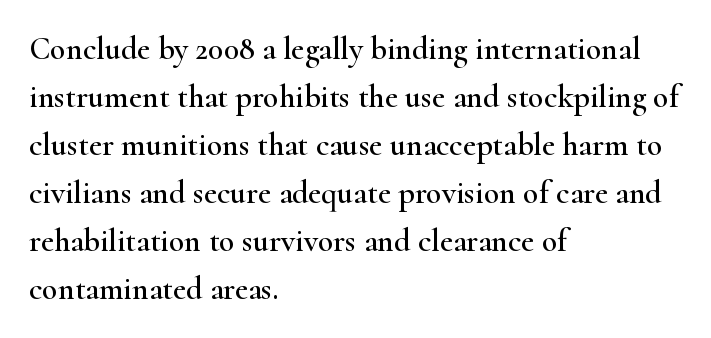
Q: Is the text italic (slanted)? A: No, it is upright.
Q: Is the typeface a serif or a sans-serif typeface? A: Serif.
Q: Is the text underlined? A: No.
Q: How is the paragraph aligned? A: Left-aligned.
Q: Is the spacing between letters normal or unusually wide? A: Normal.
Q: Is the spacing between lines tight, normal or loose? A: Normal.
Q: Width (condensed, normal, or wide)? A: Wide.
Q: Stroke contrast? A: High.
Q: x-height? A: Small.
Q: Monospaced? A: No.
